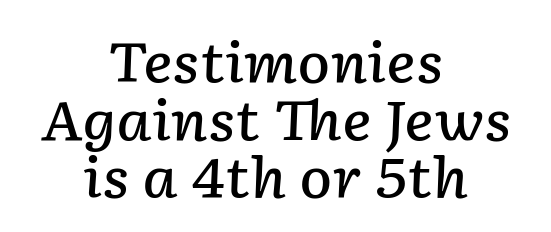
Q: Is the text bold? A: Semi-bold.
Q: Is the text italic (slanted)? A: Yes, it leans right by about 2 degrees.
Q: Is the text underlined? A: No.
Q: How is the paragraph aligned? A: Centered.
Q: Is the spacing between letters normal or unusually wide? A: Normal.
Q: Is the spacing between lines tight, normal or loose? A: Tight.
Q: Width (condensed, normal, or wide)? A: Normal.
Q: Stroke contrast? A: Low.
Q: x-height? A: Medium.
Q: Monospaced? A: No.
